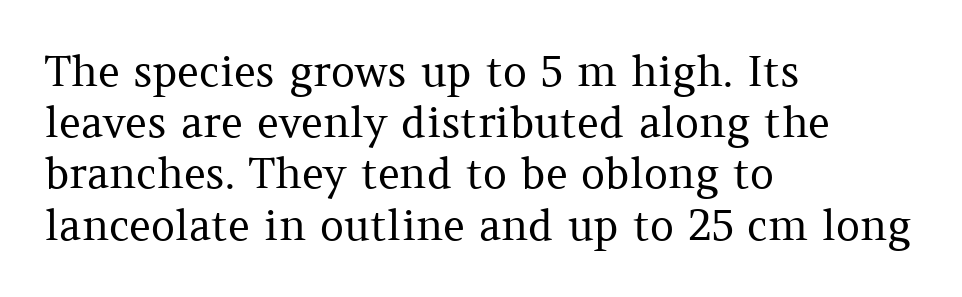
The image shows 42 px regular-weight serif type, upright; set left-aligned, line spacing 1.22x, normal letter spacing, not underlined; medium stroke contrast and a medium x-height.
